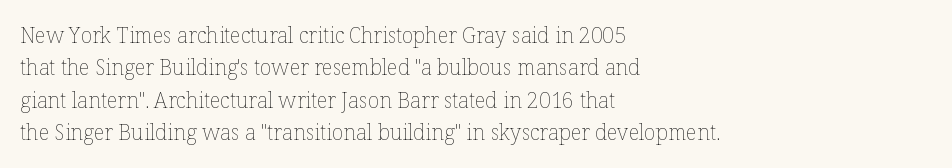
The image shows 21 px text type, upright; set left-aligned, normal line spacing (1.54x), normal letter spacing, not underlined.
